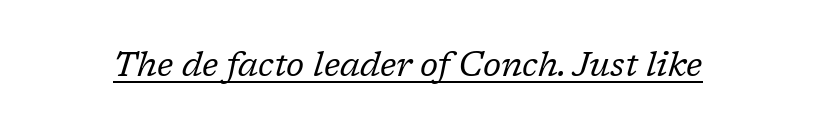
The image shows 34 px regular-weight serif type, italic (leaning right); set normal letter spacing, underlined; low stroke contrast and a medium x-height.
